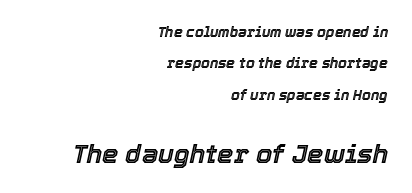
Spacing between characters is what you'd get straight out of the box. The letters in the lower block stand taller than those in the block above. The passage shown leans; its letterforms are oblique. Alignment: flush right. Words float on clear page, feet unadorned.
